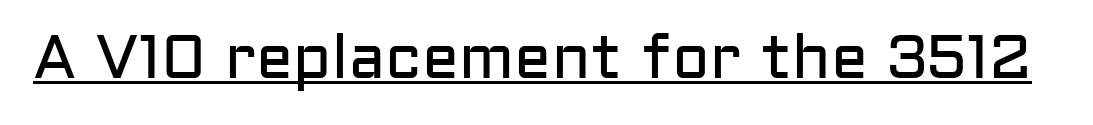
Q: Is the text bold? A: No.
Q: Is the text italic (slanted)? A: No, it is upright.
Q: Is the typeface a serif or a sans-serif typeface? A: Sans-serif.
Q: Is the text underlined? A: Yes.
Q: Is the spacing between letters normal or unusually wide? A: Normal.
Q: Width (condensed, normal, or wide)? A: Normal.
Q: Stroke contrast? A: Low.
Q: x-height? A: Medium.
Q: Monospaced? A: No.
